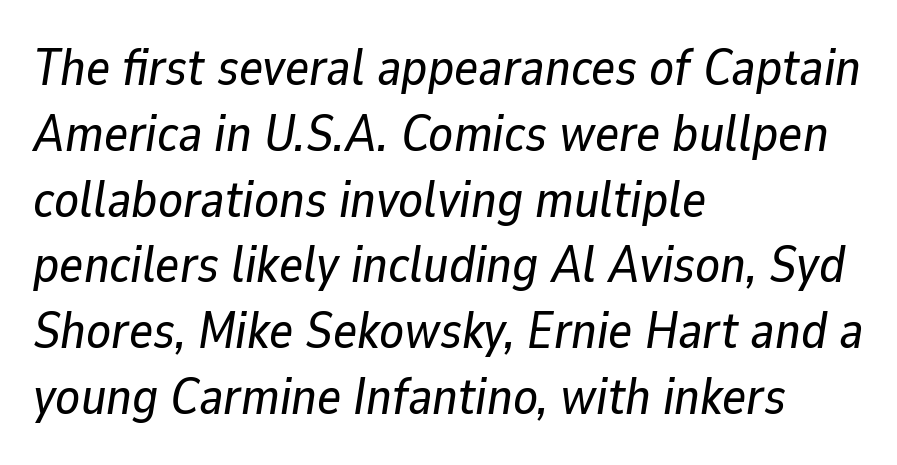
Q: Is the text italic (slanted)? A: Yes, it leans right by about 9 degrees.
Q: Is the text underlined? A: No.
Q: How is the paragraph aligned? A: Left-aligned.
Q: Is the spacing between letters normal or unusually wide? A: Normal.
Q: Is the spacing between lines tight, normal or loose? A: Normal.
Q: Width (condensed, normal, or wide)? A: Normal.
Q: Stroke contrast? A: Low.
Q: x-height? A: Medium.
Q: Monospaced? A: No.
